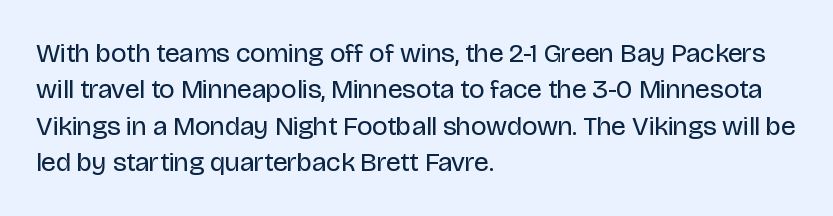
The image shows 27 px text type, upright; set left-aligned, normal line spacing (1.35x), normal letter spacing, not underlined.
